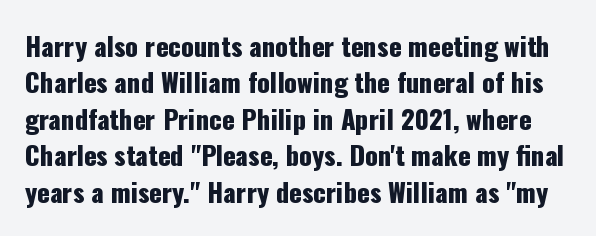
Q: Is the text italic (slanted)? A: No, it is upright.
Q: Is the text underlined? A: No.
Q: Is the spacing between letters normal or unusually wide? A: Normal.
Q: Is the spacing between lines tight, normal or loose? A: Normal.
